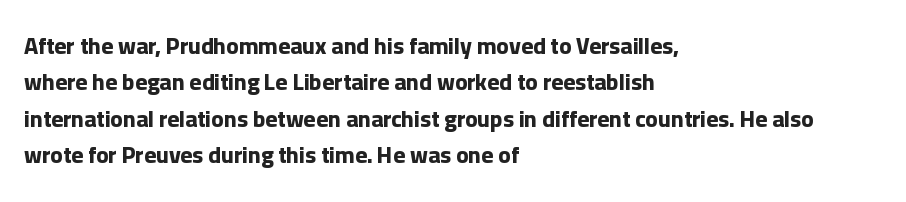
{"italic": "no", "bold": "yes", "underline": "no", "align": "left", "line_spacing": "normal", "line_spacing_ratio": 1.58, "letter_spacing": "normal", "letter_spacing_em": 0.0, "glyph_px": 23}
